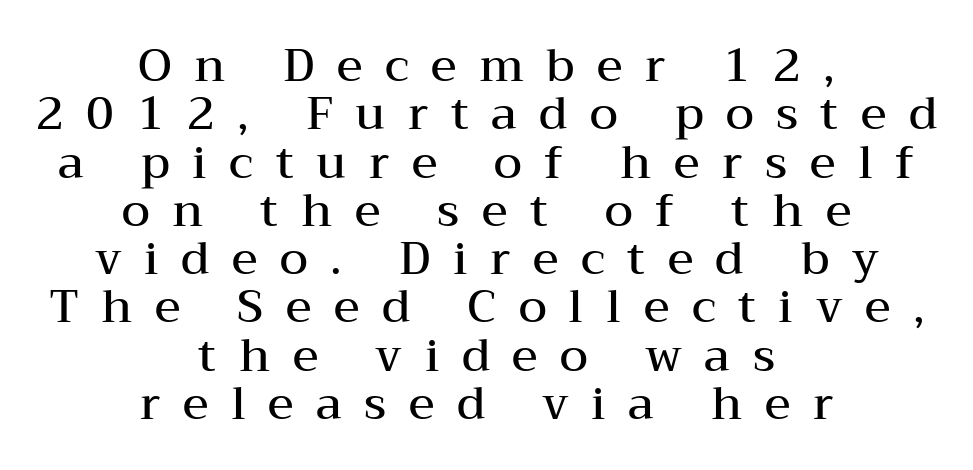
{"serif": "yes", "italic": "no", "bold": "semi", "weight": "semibold", "width": "wide", "stroke_contrast": "medium", "x_height": "medium", "monospaced": "no", "underline": "no", "align": "center", "line_spacing": "tight", "line_spacing_ratio": 1.05, "letter_spacing": "wide", "letter_spacing_em": 0.49, "glyph_px": 46}
